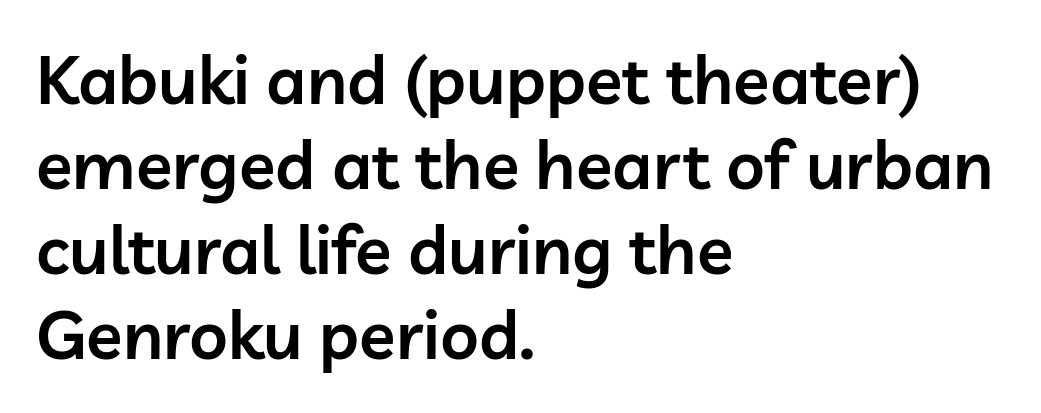
Words float on clear page, feet unadorned. Italic? Not at all — the glyphs are vertical. Each letter's strokes conclude bluntly, with no projecting serifs. On the weight axis this lands at semibold, roughly 600. The rows are spaced the way most documents space them.
